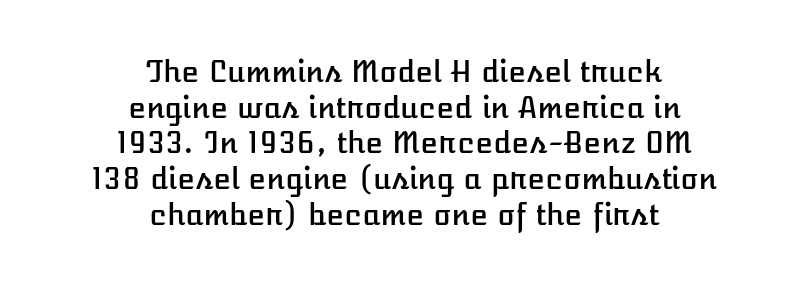
Q: Is the text italic (slanted)? A: No, it is upright.
Q: Is the text underlined? A: No.
Q: How is the paragraph aligned? A: Centered.
Q: Is the spacing between letters normal or unusually wide? A: Normal.
Q: Width (condensed, normal, or wide)? A: Normal.
Q: Stroke contrast? A: Low.
Q: x-height? A: Medium.
Q: Monospaced? A: No.
